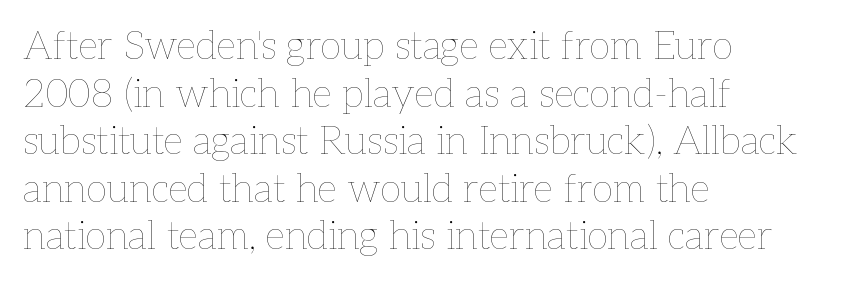
The image shows 39 px thin type, upright; set left-aligned, line spacing 1.22x, normal letter spacing, not underlined; low stroke contrast and a medium x-height.
